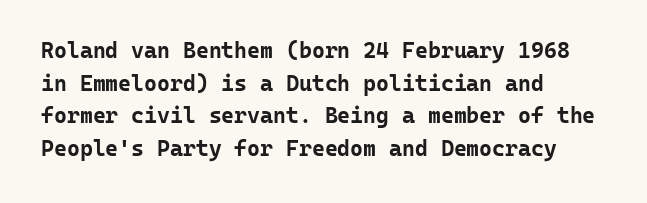
{"italic": "no", "bold": "yes", "underline": "no", "align": "left", "line_spacing": "normal", "line_spacing_ratio": 1.48, "letter_spacing": "normal", "letter_spacing_em": 0.0, "glyph_px": 22}
